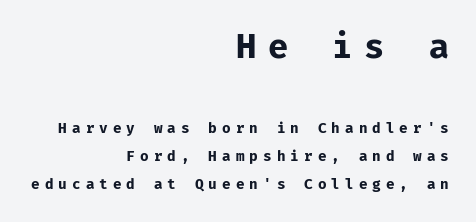
Q: Is the text bold? A: Yes.
Q: Is the text italic (slanted)? A: No, it is upright.
Q: Is the typeface a serif or a sans-serif typeface? A: Sans-serif.
Q: Is the text underlined? A: No.
Q: How is the paragraph aligned? A: Right-aligned.
Q: Is the spacing between letters normal or unusually wide? A: Unusually wide.
Q: Is the spacing between lines tight, normal or loose? A: Loose.
Q: Which block of text is set in a larger size, the first (top) or the second (bottom)? A: The first (top) one.
Q: Width (condensed, normal, or wide)? A: Normal.
Q: Stroke contrast? A: Low.
Q: x-height? A: Medium.
Q: Monospaced? A: Yes.
